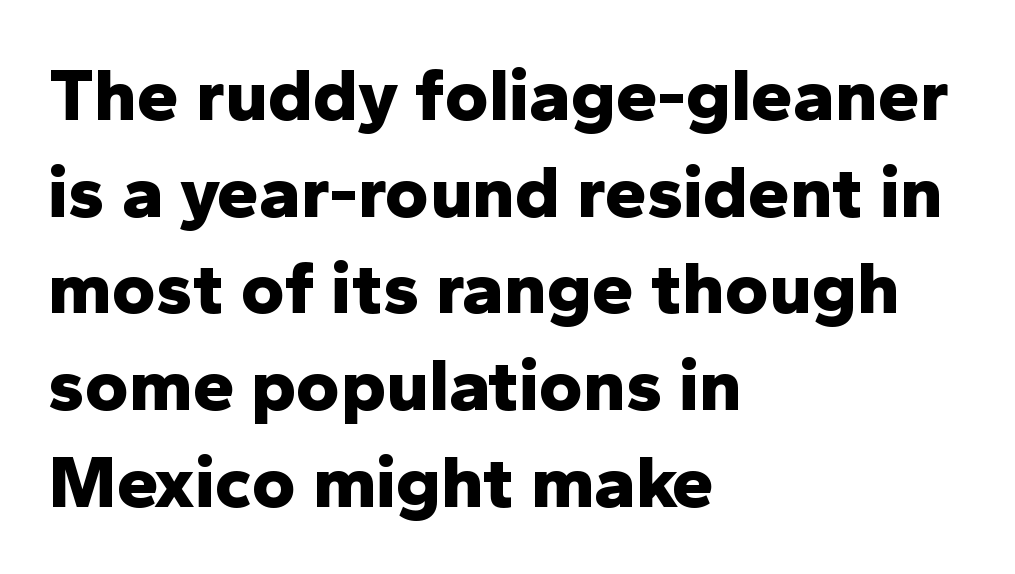
Q: Is the text bold? A: Yes.
Q: Is the text italic (slanted)? A: No, it is upright.
Q: Is the typeface a serif or a sans-serif typeface? A: Sans-serif.
Q: Is the text underlined? A: No.
Q: How is the paragraph aligned? A: Left-aligned.
Q: Is the spacing between letters normal or unusually wide? A: Normal.
Q: Is the spacing between lines tight, normal or loose? A: Normal.
Q: Width (condensed, normal, or wide)? A: Normal.
Q: Stroke contrast? A: Low.
Q: x-height? A: Medium.
Q: Monospaced? A: No.
